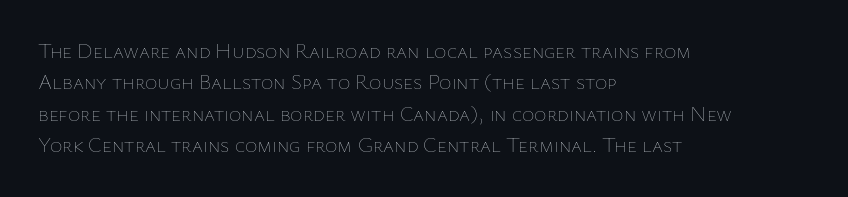
The image shows 21 px text type, upright; set left-aligned, normal line spacing (1.49x), normal letter spacing, not underlined.
